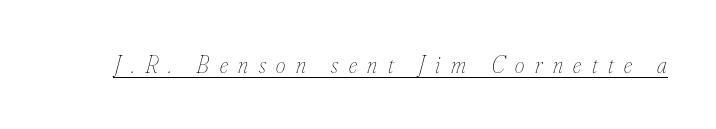
{"italic": "yes", "lean": "right", "slant_degrees": 16, "bold": "no", "underline": "yes", "letter_spacing": "wide", "letter_spacing_em": 0.44, "glyph_px": 24}
